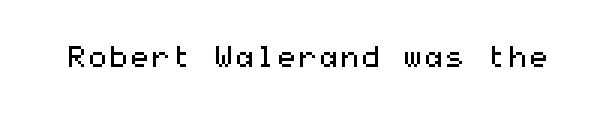
The face used here is rendered with its standard letterfit. The typography opts for an upright posture over an oblique one. No feet cap the strokes, marking this as sans-serif type. No letter is thick-stroked: the sample isn't bold.
